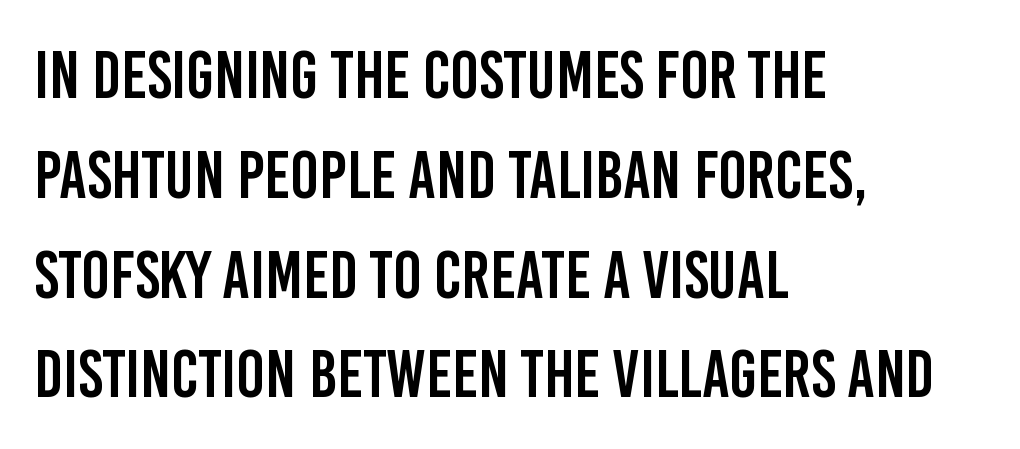
Nope, not italic — everything's standing straight. Observe the absence of serifs on each vertical stroke in this sample. Horizontal bands of white between lines are of average thickness. Rule under the text: the space is simply empty.
